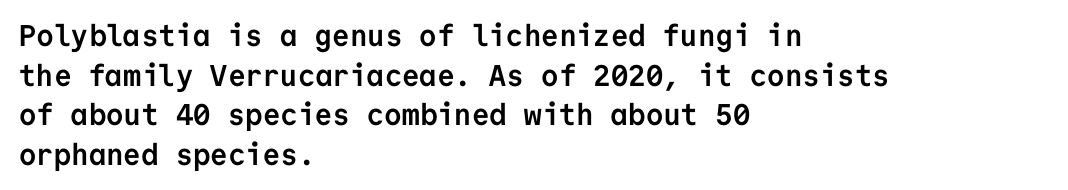
Q: Is the text bold? A: Yes.
Q: Is the text italic (slanted)? A: No, it is upright.
Q: Is the typeface a serif or a sans-serif typeface? A: Sans-serif.
Q: Is the text underlined? A: No.
Q: How is the paragraph aligned? A: Left-aligned.
Q: Is the spacing between letters normal or unusually wide? A: Normal.
Q: Is the spacing between lines tight, normal or loose? A: Normal.
Q: Width (condensed, normal, or wide)? A: Normal.
Q: Stroke contrast? A: Low.
Q: x-height? A: Medium.
Q: Monospaced? A: Yes.
